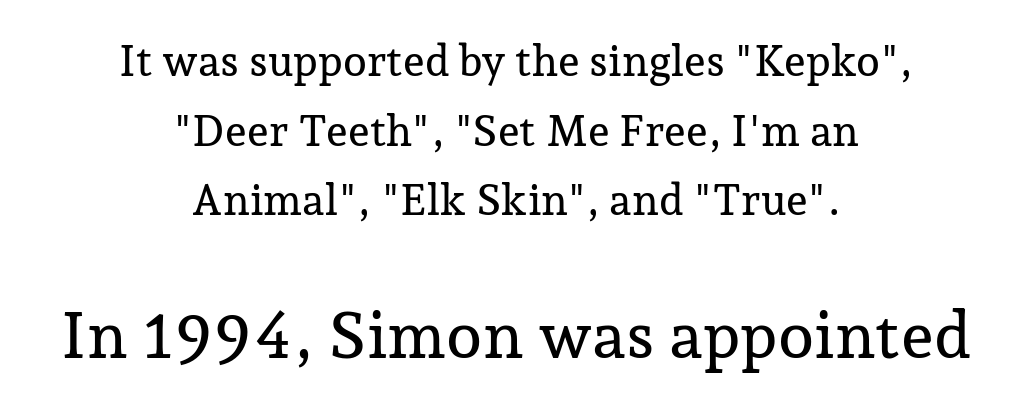
The image shows 65 px serif type, upright; set centered, normal line spacing (1.62x), normal letter spacing, not underlined; the second (bottom) block is 1.51x larger; low stroke contrast and a medium x-height.
